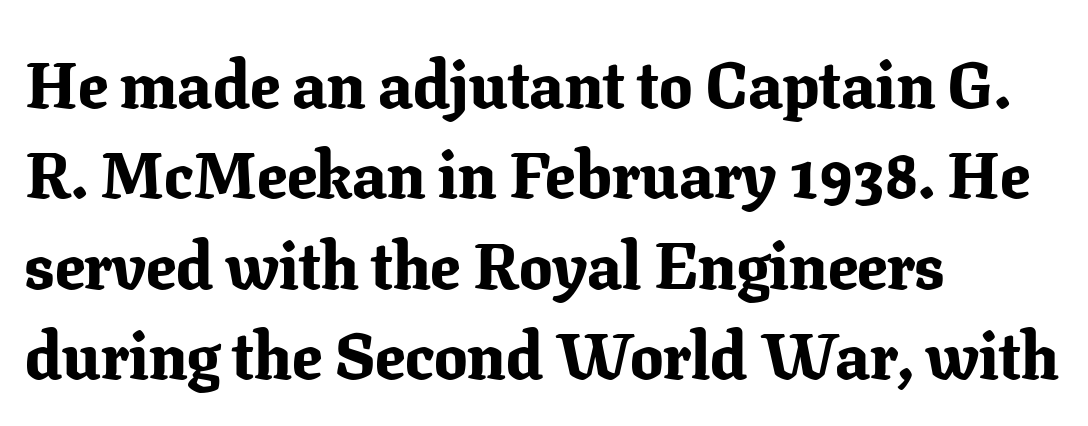
Q: Is the text bold? A: Yes.
Q: Is the text italic (slanted)? A: No, it is upright.
Q: Is the typeface a serif or a sans-serif typeface? A: Serif.
Q: Is the text underlined? A: No.
Q: How is the paragraph aligned? A: Left-aligned.
Q: Is the spacing between letters normal or unusually wide? A: Normal.
Q: Is the spacing between lines tight, normal or loose? A: Normal.
Q: Width (condensed, normal, or wide)? A: Normal.
Q: Stroke contrast? A: Low.
Q: x-height? A: Medium.
Q: Monospaced? A: No.
